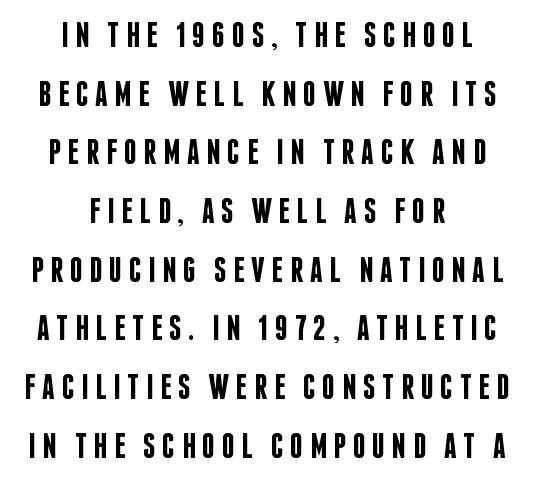
Grotesque or geometric, the face here clearly has no serifs. The lines are quadded center. I'd describe the lettering as semibold — firm but not a full bold. Underline: absent. The block of text has a typical density, with ordinary space between rows.
